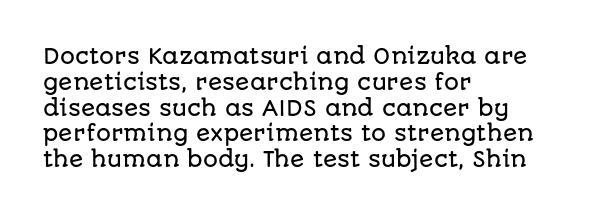
{"italic": "no", "underline": "no", "align": "left", "line_spacing_ratio": 1.23, "letter_spacing": "normal", "letter_spacing_em": 0.0, "glyph_px": 21}
